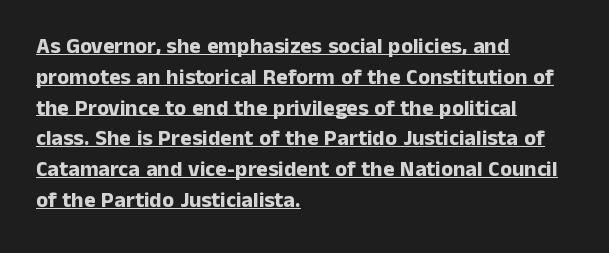
The image shows 22 px bold type, upright; set left-aligned, normal line spacing (1.4x), normal letter spacing, underlined.
